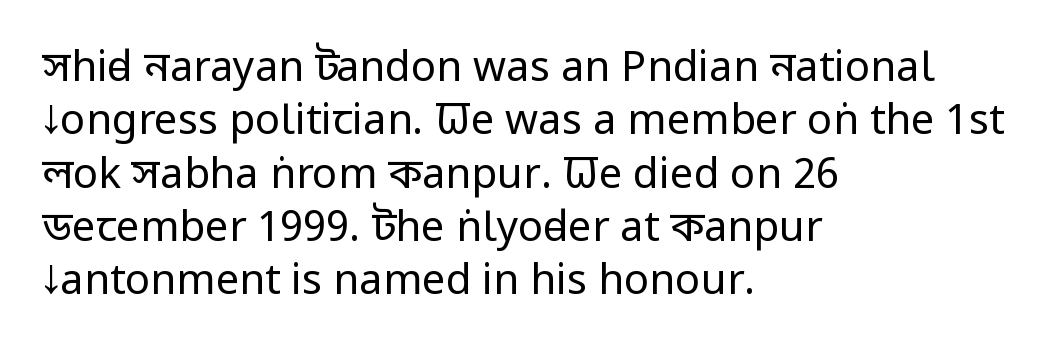
Note: no serifs on the glyphs. Leading matches the norm, producing a regular column. Proportional: the letters do not fall into vertical columns. In terms of letterspacing, this is plain default setting.
